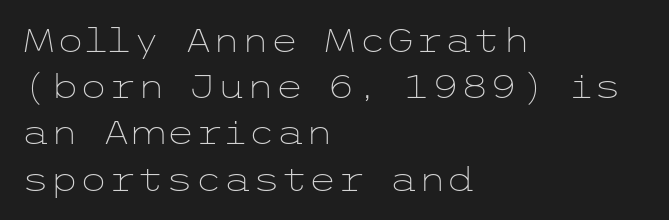
{"serif": "no", "italic": "no", "bold": "no", "weight": "light", "width": "wide", "stroke_contrast": "low", "x_height": "medium", "underline": "no", "align": "left", "line_spacing": "normal", "line_spacing_ratio": 1.4, "letter_spacing": "normal", "letter_spacing_em": 0.0, "glyph_px": 33}
